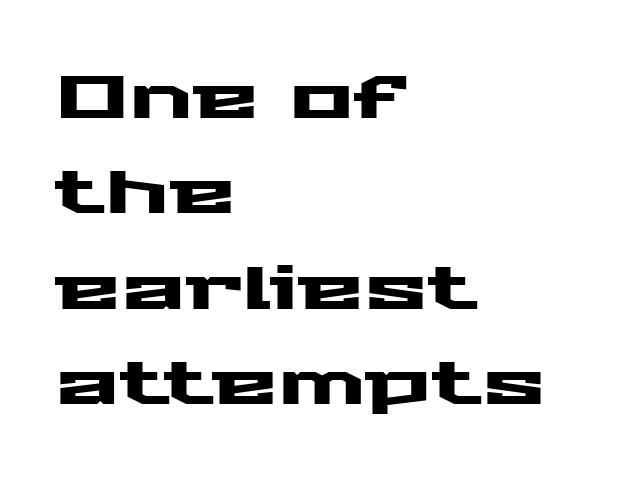
Q: Is the text italic (slanted)? A: No, it is upright.
Q: Is the typeface a serif or a sans-serif typeface? A: Sans-serif.
Q: Is the text underlined? A: No.
Q: How is the paragraph aligned? A: Left-aligned.
Q: Is the spacing between letters normal or unusually wide? A: Normal.
Q: Is the spacing between lines tight, normal or loose? A: Normal.
Q: Width (condensed, normal, or wide)? A: Wide.
Q: Stroke contrast? A: Medium.
Q: x-height? A: Medium.
Q: Monospaced? A: No.
